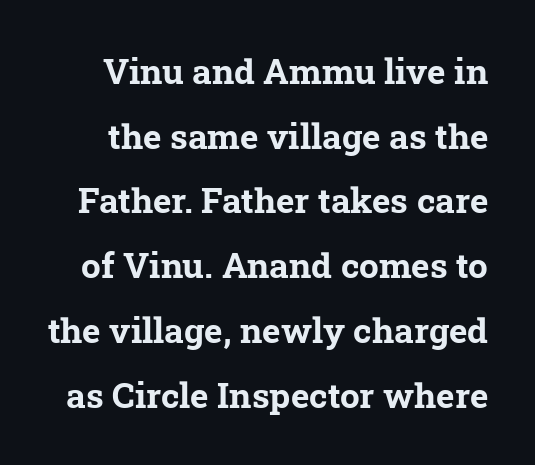
These lines are composed in type with serifs. Observe the ordinary spacing: letters are neighbours, not strangers. Weight: bold. The string is rendered with underlining switched off. A typesetter would call this proportional, since set widths differ per character.
